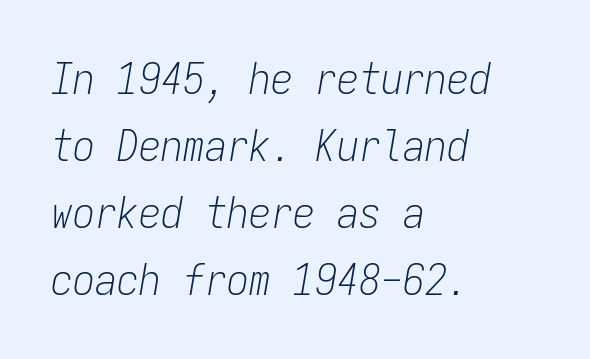
Q: Is the text bold? A: No.
Q: Is the text italic (slanted)? A: Yes, it leans right by about 9 degrees.
Q: Is the text underlined? A: No.
Q: How is the paragraph aligned? A: Left-aligned.
Q: Is the spacing between letters normal or unusually wide? A: Normal.
Q: Is the spacing between lines tight, normal or loose? A: Normal.
Q: Width (condensed, normal, or wide)? A: Condensed.
Q: Stroke contrast? A: Low.
Q: x-height? A: Medium.
Q: Monospaced? A: Yes.
